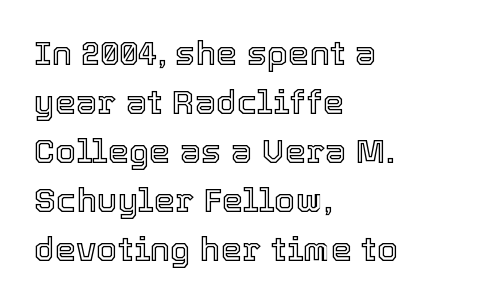
{"italic": "no", "width": "normal", "x_height": "medium", "monospaced": "no", "underline": "no", "align": "left", "line_spacing": "normal", "line_spacing_ratio": 1.44, "letter_spacing": "normal", "letter_spacing_em": 0.0, "glyph_px": 34}
